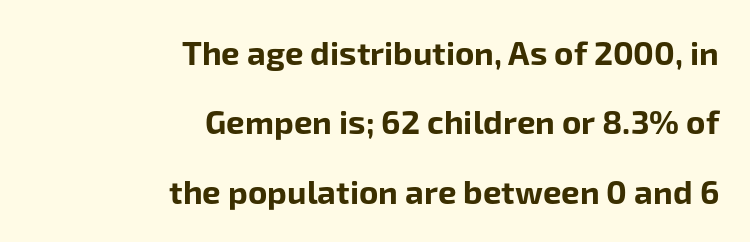
{"serif": "no", "italic": "no", "bold": "yes", "weight": "bold", "width": "normal", "stroke_contrast": "low", "x_height": "medium", "monospaced": "no", "underline": "no", "align": "right", "line_spacing": "loose", "line_spacing_ratio": 2.1, "letter_spacing": "normal", "letter_spacing_em": 0.0, "glyph_px": 33}
